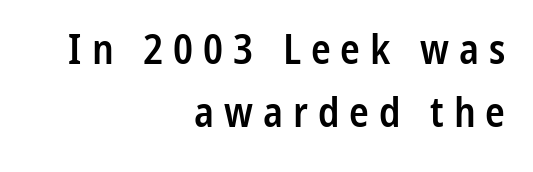
Q: Is the text bold? A: Semi-bold.
Q: Is the text italic (slanted)? A: No, it is upright.
Q: Is the typeface a serif or a sans-serif typeface? A: Sans-serif.
Q: Is the text underlined? A: No.
Q: How is the paragraph aligned? A: Right-aligned.
Q: Is the spacing between letters normal or unusually wide? A: Unusually wide.
Q: Is the spacing between lines tight, normal or loose? A: Normal.
Q: Width (condensed, normal, or wide)? A: Condensed.
Q: Stroke contrast? A: Low.
Q: x-height? A: Medium.
Q: Monospaced? A: No.
